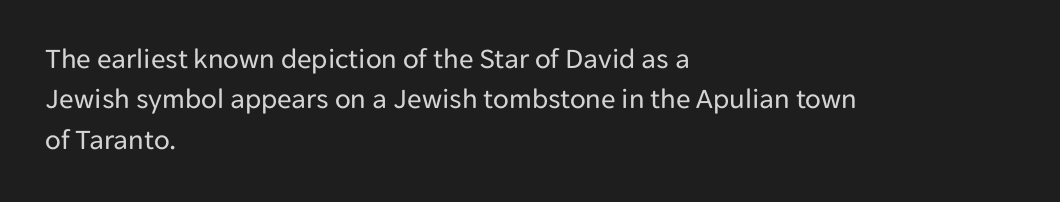
{"serif": "no", "italic": "no", "bold": "no", "weight": "regular", "width": "normal", "stroke_contrast": "low", "x_height": "medium", "monospaced": "no", "underline": "no", "align": "left", "line_spacing": "normal", "line_spacing_ratio": 1.39, "letter_spacing": "normal", "letter_spacing_em": 0.0, "glyph_px": 29}
